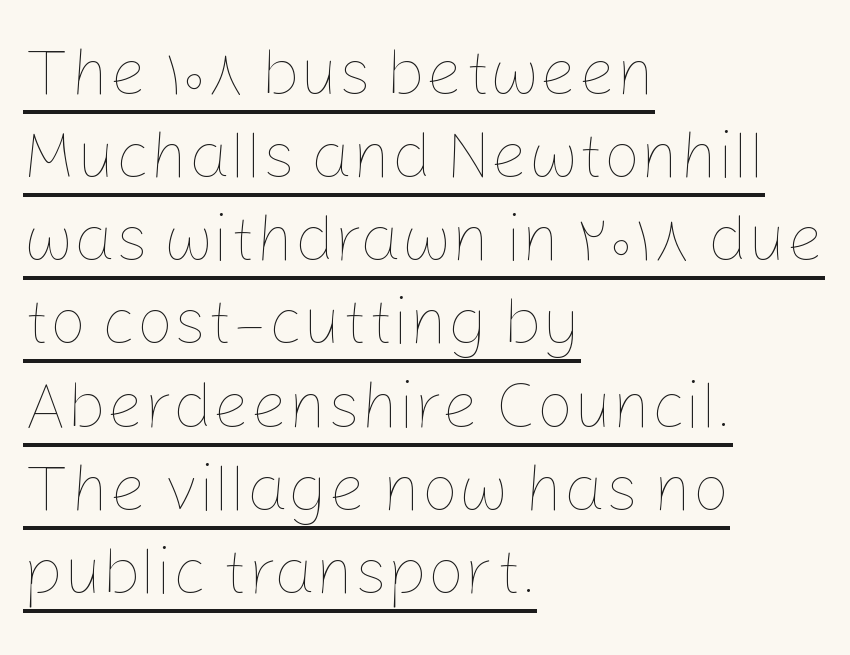
{"italic": "no", "bold": "no", "weight": "thin", "width": "normal", "stroke_contrast": "low", "x_height": "medium", "monospaced": "no", "underline": "yes", "align": "left", "line_spacing": "normal", "line_spacing_ratio": 1.26, "letter_spacing": "normal", "letter_spacing_em": 0.0, "glyph_px": 66}
